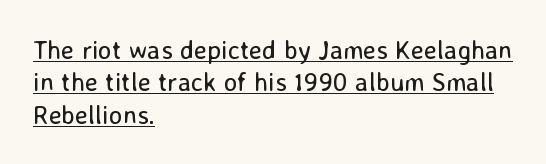
A student would call this left alignment; a typographer would say flush left, rag right. The type sits square on the baseline with zero lean. What's the leading like? Ordinary, nothing unusual. The font sits on the lighter half of the weight spectrum, regular included.
